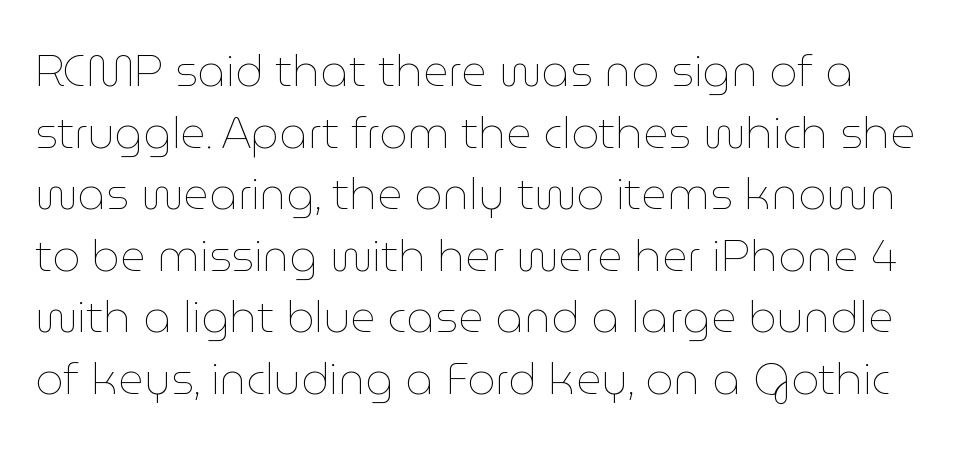
The image shows 44 px thin type, upright; set normal line spacing (1.4x), normal letter spacing, not underlined; low stroke contrast and a medium x-height.
